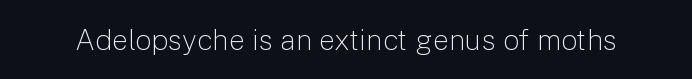
The image shows 29 px light sans-serif type, upright; set normal letter spacing, not underlined; low stroke contrast and a medium x-height.
